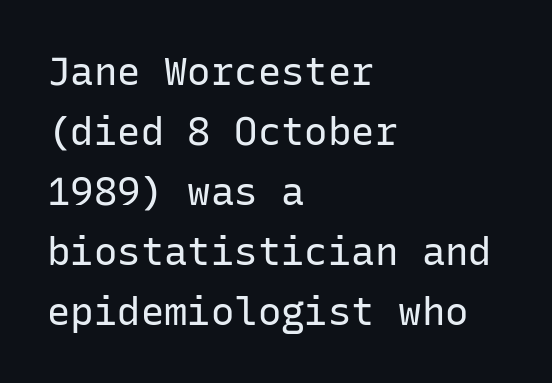
The lines sit at an ordinary, default distance from one another. Underlining? Definitely not there. A quiet, ordinary-to-light weight characterises the typeface. What stands out about the letter spacing? Nothing — it is the standard amount. The rendering uses typewriter-style spacing with identical character cells. A typesetter would label this face a sans.
